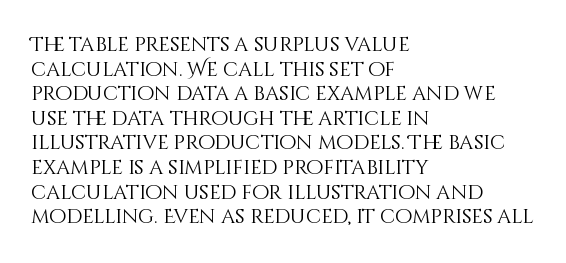
Casual observation: everything's shoved over to the left. This is not heavy type; no bold has been used. Italic? Not at all — the glyphs are vertical. The space beneath each line is pristine and unruled. No extra tracking has been applied to these lines.
